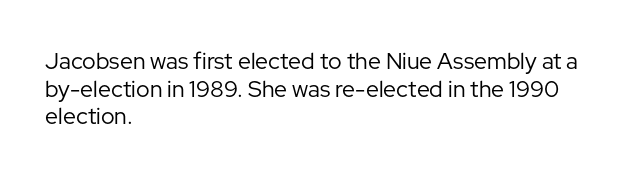
The image shows 23 px text type, upright; set left-aligned, line spacing 1.2x, normal letter spacing, not underlined.
